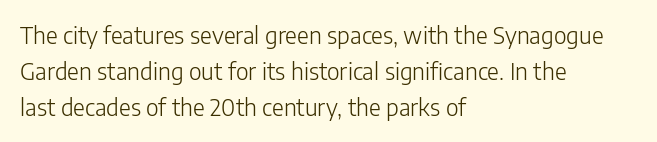
The image shows 23 px text type, upright; set left-aligned, normal line spacing (1.56x), normal letter spacing, not underlined.
